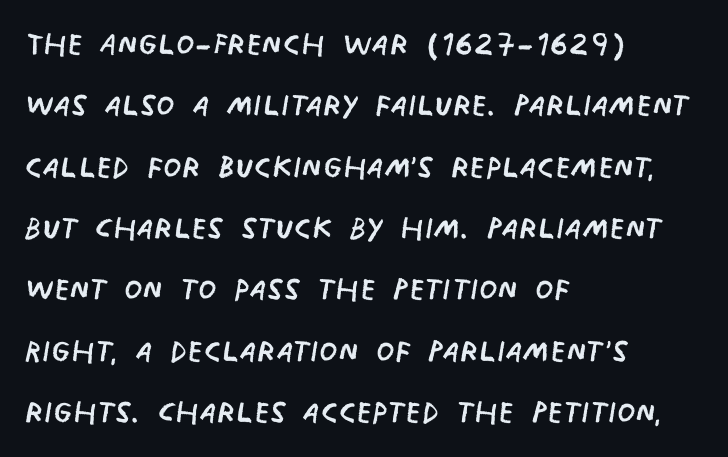
Baseline-to-baseline distance is the conventional proportion of letter height. The rendering uses natural spacing where letterforms have individual widths. Characters follow at the spacing the type designer built in. Plain, unruled lines of type.
